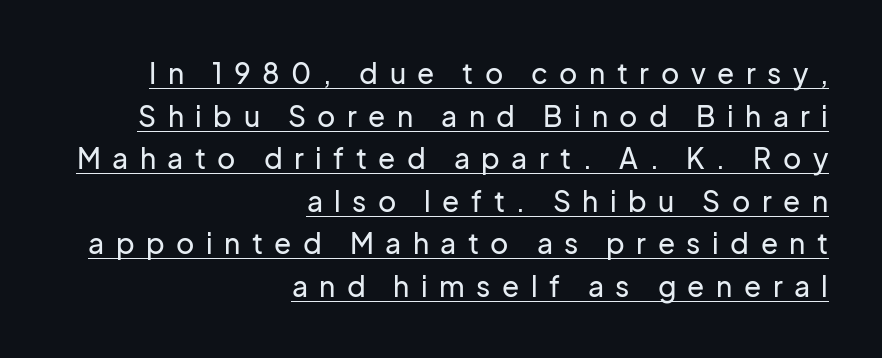
{"serif": "no", "italic": "no", "width": "normal", "stroke_contrast": "low", "x_height": "medium", "monospaced": "no", "underline": "yes", "align": "right", "line_spacing": "normal", "line_spacing_ratio": 1.52, "letter_spacing": "wide", "letter_spacing_em": 0.41, "glyph_px": 28}
